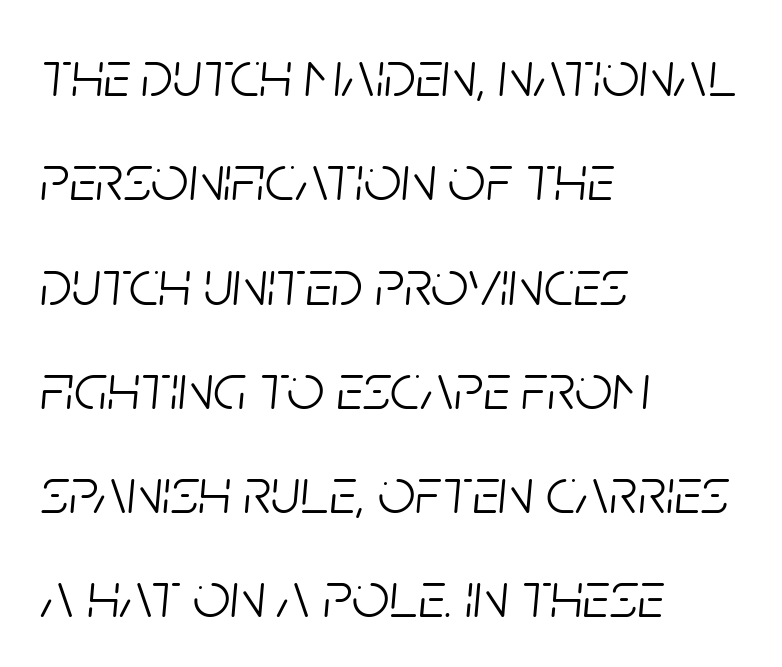
Short and long lines alike share a common starting point at left. The glyphs are unaccompanied by any horizontal stroke below them. The face used here is proportionally spaced, like ordinary book or web type. The type is set solid horizontally, with unmodified tracking. Is the type slanted? Yes — the strokes lean at a clear angle.
